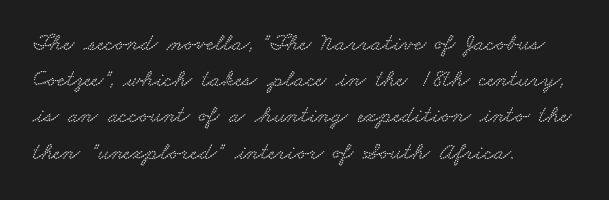
Q: Is the text underlined? A: No.
Q: How is the paragraph aligned? A: Left-aligned.
Q: Is the spacing between letters normal or unusually wide? A: Normal.
Q: Is the spacing between lines tight, normal or loose? A: Normal.
